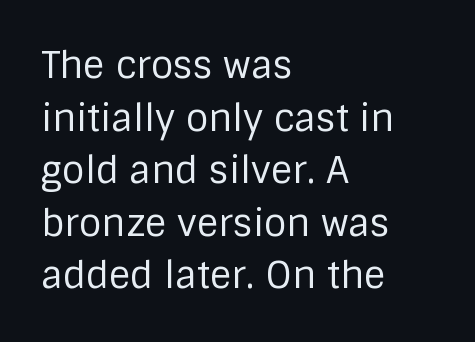
Style check: upright. Only glyphs here, with clear space below each row. Counters stay open thanks to moderate or lighter strokes. This sample is left-justified, so line endings fall wherever the words run out.
